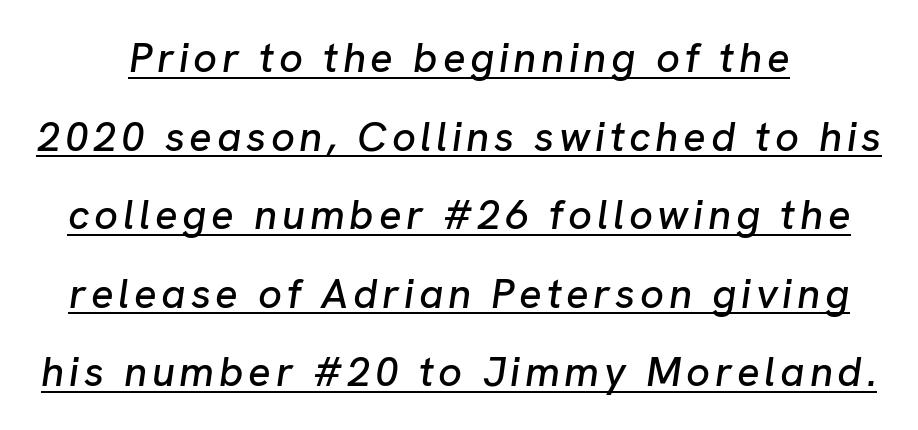
The lettering is marked with a stroke running underneath it. Slanted lettering throughout. Character widths vary here, with narrow letters taking less room than wide ones.
